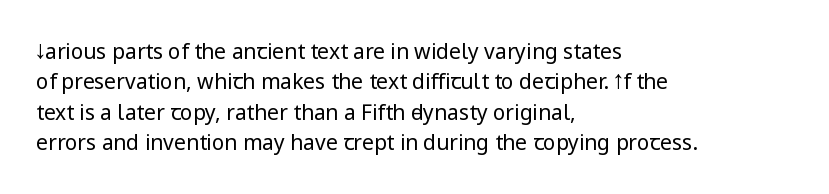
Q: Is the text bold? A: No.
Q: Is the text italic (slanted)? A: No, it is upright.
Q: Is the text underlined? A: No.
Q: How is the paragraph aligned? A: Left-aligned.
Q: Is the spacing between letters normal or unusually wide? A: Normal.
Q: Is the spacing between lines tight, normal or loose? A: Normal.
